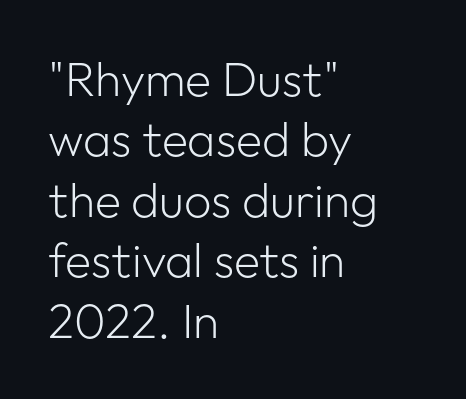
Q: Is the text bold? A: No.
Q: Is the text italic (slanted)? A: No, it is upright.
Q: Is the typeface a serif or a sans-serif typeface? A: Sans-serif.
Q: Is the text underlined? A: No.
Q: How is the paragraph aligned? A: Left-aligned.
Q: Is the spacing between letters normal or unusually wide? A: Normal.
Q: Is the spacing between lines tight, normal or loose? A: Normal.
Q: Width (condensed, normal, or wide)? A: Normal.
Q: Stroke contrast? A: Low.
Q: x-height? A: Medium.
Q: Monospaced? A: No.
